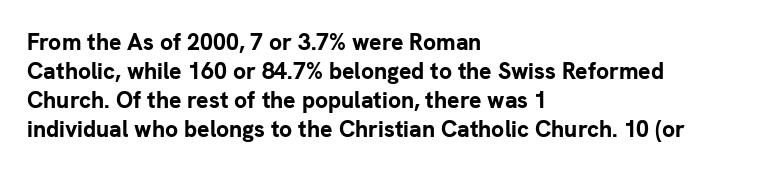
The typography opts for an upright posture over an oblique one. What weight is shown? A full bold with thick strokes. How would I describe the line gaps? Plain and ordinary. Each line starts at the same left margin while the right side varies.
